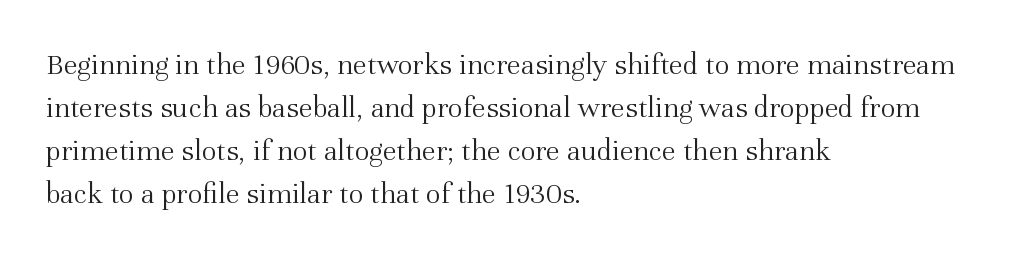
{"serif": "yes", "italic": "no", "bold": "no", "weight": "light", "width": "normal", "stroke_contrast": "medium", "x_height": "medium", "monospaced": "no", "underline": "no", "align": "left", "line_spacing": "normal", "line_spacing_ratio": 1.39, "letter_spacing": "normal", "letter_spacing_em": 0.0, "glyph_px": 31}
